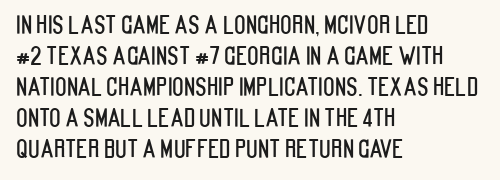
The rag falls on the right side of this text block. How would I describe the line gaps? Plain and ordinary. Ordinary non-slanted type is in use. The gaps between neighbouring characters are ordinary and unremarkable.
